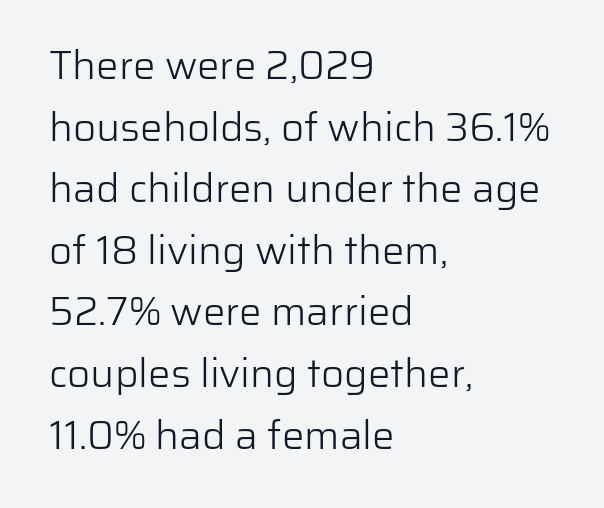
The image shows 40 px light sans-serif type, upright; set left-aligned, normal line spacing (1.54x), normal letter spacing, not underlined; low stroke contrast and a medium x-height.
